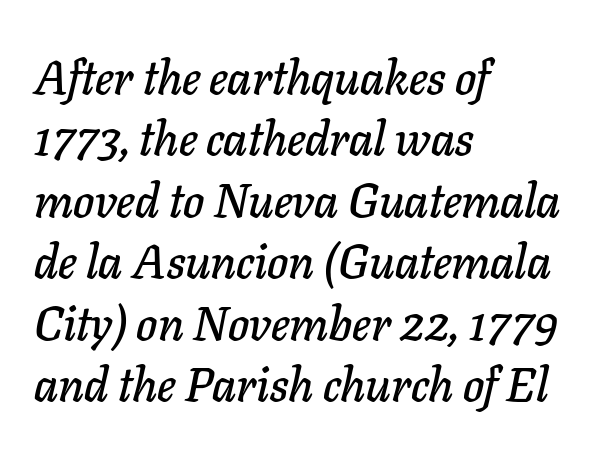
{"italic": "yes", "lean": "right", "slant_degrees": 11, "width": "normal", "stroke_contrast": "low", "x_height": "medium", "monospaced": "no", "underline": "no", "align": "left", "line_spacing": "normal", "line_spacing_ratio": 1.28, "letter_spacing": "normal", "letter_spacing_em": 0.0, "glyph_px": 48}
